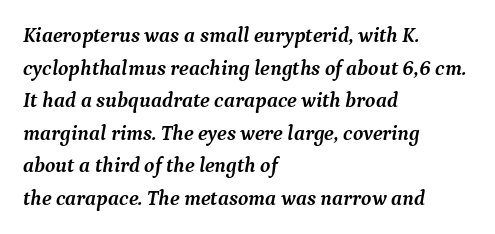
{"italic": "yes", "lean": "right", "slant_degrees": 9, "bold": "yes", "underline": "no", "align": "left", "line_spacing": "normal", "line_spacing_ratio": 1.55, "letter_spacing": "normal", "letter_spacing_em": 0.0, "glyph_px": 21}
